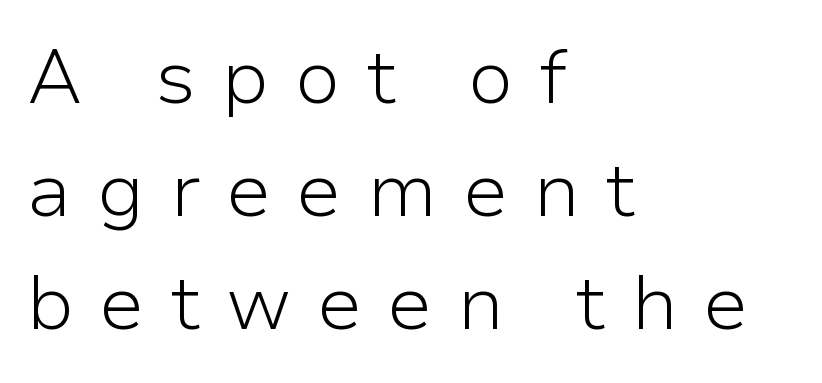
Students, note that the glyphs here are deliberately spaced far apart. A typesetter would call this proportional, since set widths differ per character. Is there any slant? The stems are plumb. Layout note: lines flush left.
